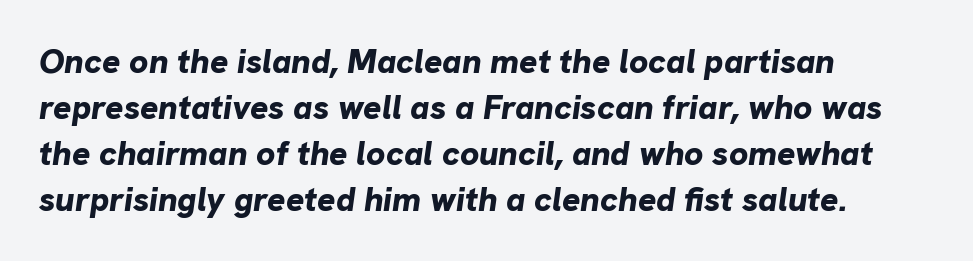
{"italic": "yes", "lean": "right", "slant_degrees": 8, "bold": "yes", "weight": "bold", "width": "normal", "stroke_contrast": "low", "x_height": "medium", "monospaced": "no", "underline": "no", "align": "left", "line_spacing": "normal", "line_spacing_ratio": 1.35, "letter_spacing": "normal", "letter_spacing_em": 0.0, "glyph_px": 34}
